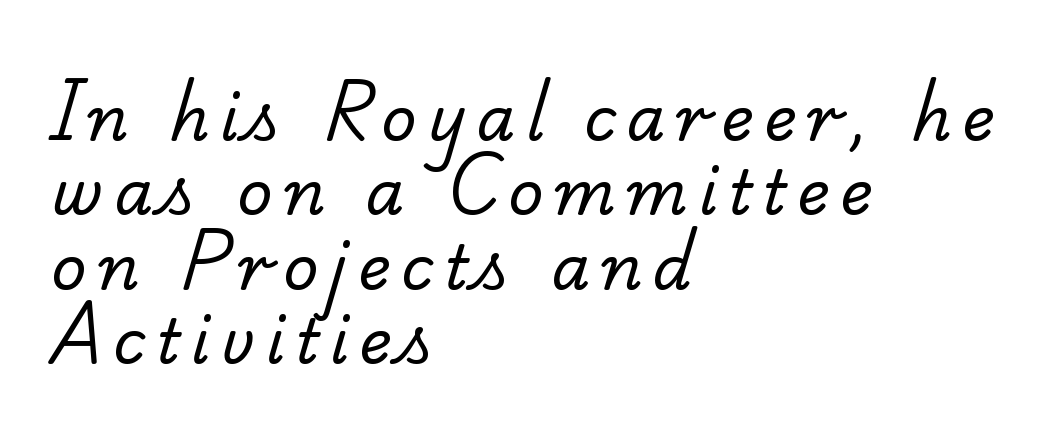
{"bold": "no", "weight": "regular", "width": "normal", "stroke_contrast": "low", "x_height": "small", "monospaced": "no", "underline": "no", "align": "left", "line_spacing_ratio": 1.2, "glyph_px": 62}
